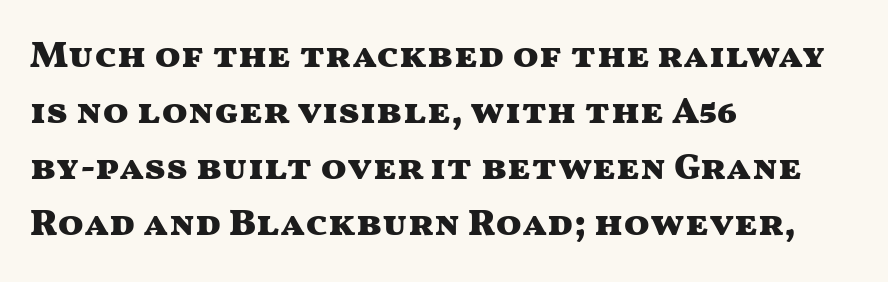
The image shows 38 px heavy, wide sans-serif type, upright; set left-aligned, normal line spacing (1.47x), normal letter spacing, not underlined; medium stroke contrast and a medium x-height.
